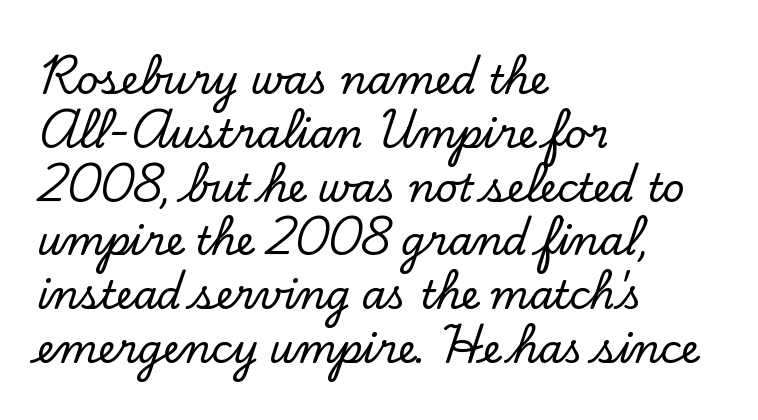
{"serif": "yes", "width": "normal", "stroke_contrast": "low", "x_height": "small", "monospaced": "no", "underline": "no", "align": "left", "line_spacing": "normal", "line_spacing_ratio": 1.38, "letter_spacing": "normal", "letter_spacing_em": 0.0, "glyph_px": 39}
